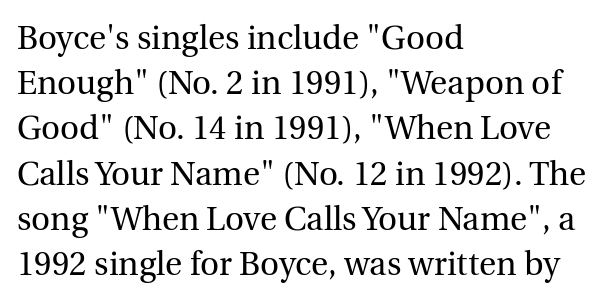
The rendering shows small feet on the letterforms — a serif design. If you measured baseline to baseline, you'd find a middling distance. On a weight scale, this lands at 450 or below. Compared with a centered layout, this one pins lines to the left instead.
